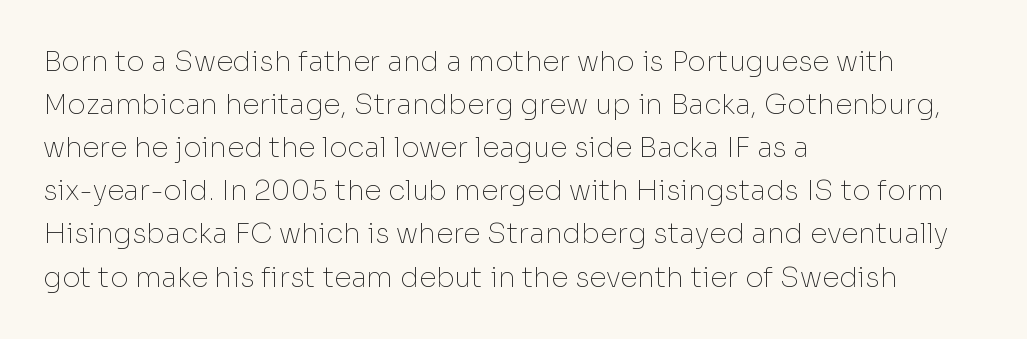
Q: Is the text bold? A: No.
Q: Is the text italic (slanted)? A: No, it is upright.
Q: Is the typeface a serif or a sans-serif typeface? A: Sans-serif.
Q: Is the text underlined? A: No.
Q: How is the paragraph aligned? A: Left-aligned.
Q: Is the spacing between letters normal or unusually wide? A: Normal.
Q: Is the spacing between lines tight, normal or loose? A: Normal.
Q: Width (condensed, normal, or wide)? A: Normal.
Q: Stroke contrast? A: Low.
Q: x-height? A: Medium.
Q: Monospaced? A: No.
